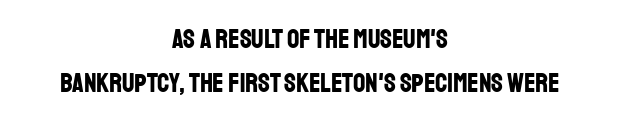
The passage is arranged like a title page — every line centered. Descenders are the only things crossing below the line. Thick stems and heavy bowls — unmistakably bold. Rendered with straight, roman letterforms. Letter spacing: default.
